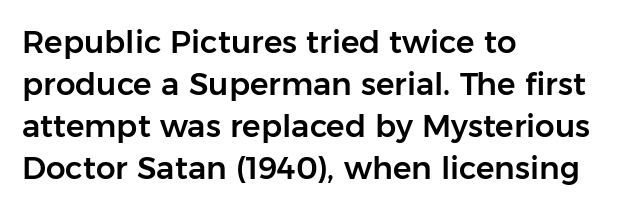
{"serif": "no", "italic": "no", "width": "normal", "stroke_contrast": "low", "x_height": "medium", "monospaced": "no", "underline": "no", "align": "left", "line_spacing": "normal", "line_spacing_ratio": 1.35, "letter_spacing": "normal", "letter_spacing_em": 0.0, "glyph_px": 31}
